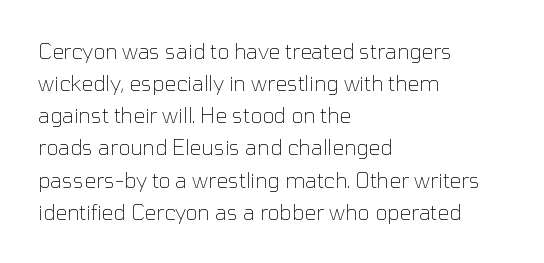
{"italic": "no", "bold": "no", "underline": "no", "align": "left", "line_spacing": "normal", "line_spacing_ratio": 1.53, "letter_spacing": "normal", "letter_spacing_em": 0.0, "glyph_px": 21}
